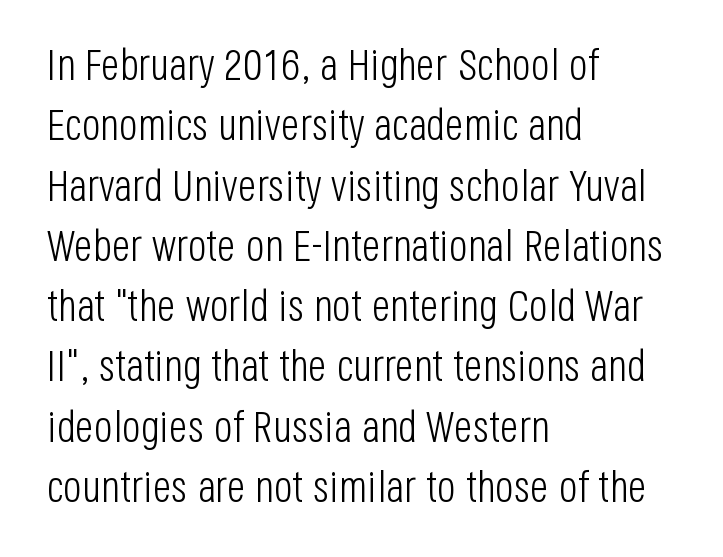
The axis of the letterforms is exactly vertical. Caption: face not bold, strokes unweighted. Short note: letters normally spaced. The typesetter chose a ragged-right arrangement here. The rendering uses a moderate line-height, typical for paragraphs.
